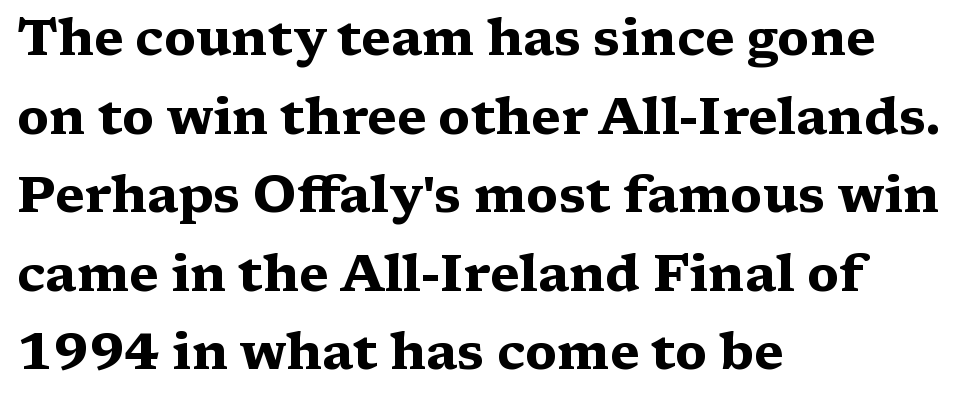
Unmarked baselines from the first word to the last. Quick note: not italic, upright. One glance says typical: line gaps are just what's usual. The letters advance in unequal steps, a hallmark of proportional type. Its strokes are broad and dark, the hallmark of bold type. Little horizontal feet cap the strokes, marking this as serif type.
